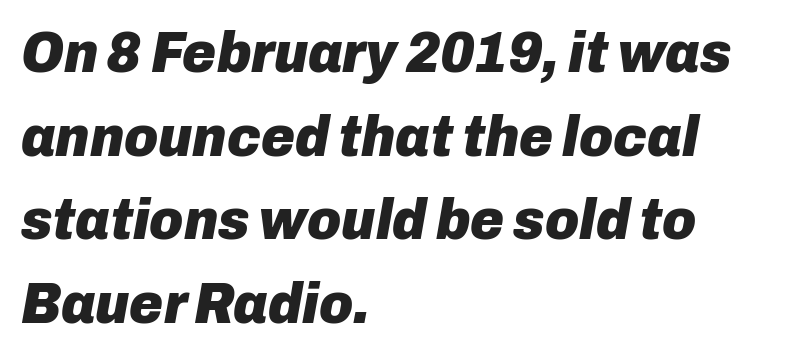
Q: Is the text bold? A: Yes.
Q: Is the text italic (slanted)? A: Yes, it leans right by about 10 degrees.
Q: Is the text underlined? A: No.
Q: How is the paragraph aligned? A: Left-aligned.
Q: Is the spacing between letters normal or unusually wide? A: Normal.
Q: Is the spacing between lines tight, normal or loose? A: Normal.
Q: Width (condensed, normal, or wide)? A: Normal.
Q: Stroke contrast? A: Low.
Q: x-height? A: Medium.
Q: Monospaced? A: No.
